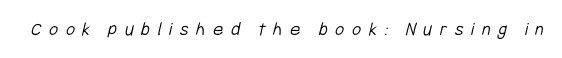
{"bold": "no", "underline": "no", "letter_spacing": "wide", "letter_spacing_em": 0.38, "glyph_px": 20}
